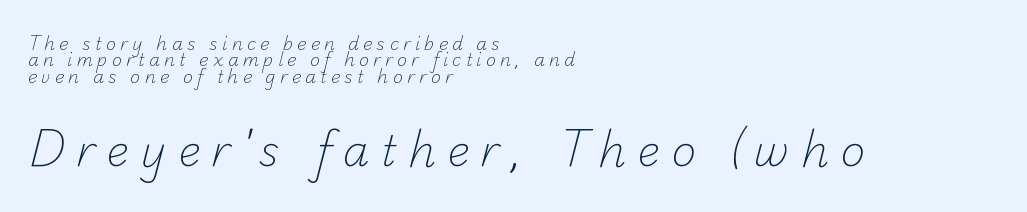
Proportional: the letters do not fall into vertical columns. If you drew a ruler down the left edge, every line would touch it. Does extra space separate the letters? Yes, quite a lot of it. Which chunk is bigger? The second one — the bottom block dwarfs the top. No chunkiness to these letters — they're not bold.
